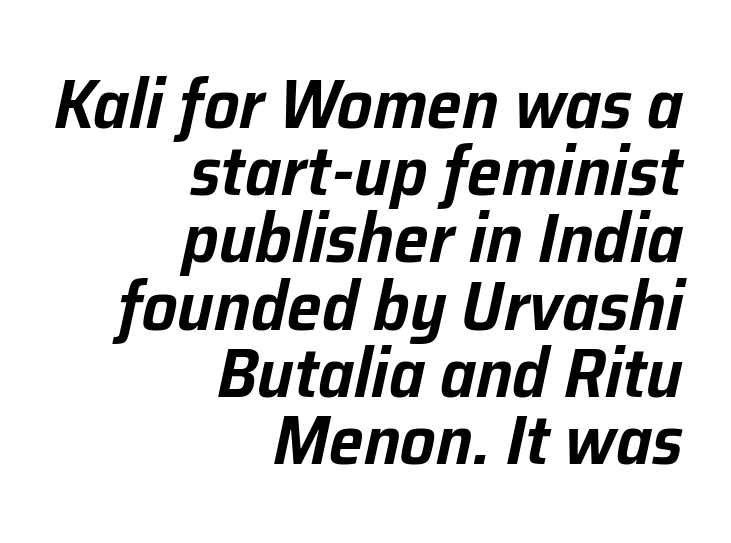
The specimen omits any rule beneath the text block's lines. Compared with a flush-left layout, this one pins lines to the opposite, right side. Emphasis-style slanted type is in use. Words appear dense and cohesive because spacing is normal.
